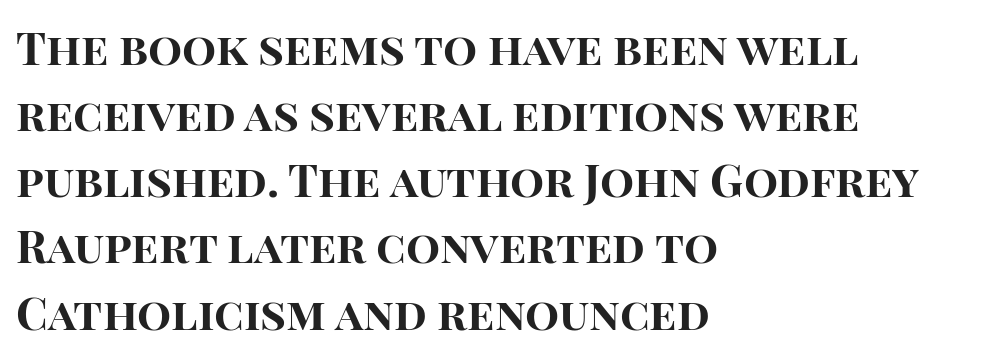
Q: Is the text bold? A: Yes.
Q: Is the text italic (slanted)? A: No, it is upright.
Q: Is the typeface a serif or a sans-serif typeface? A: Sans-serif.
Q: Is the text underlined? A: No.
Q: How is the paragraph aligned? A: Left-aligned.
Q: Is the spacing between letters normal or unusually wide? A: Normal.
Q: Is the spacing between lines tight, normal or loose? A: Normal.
Q: Width (condensed, normal, or wide)? A: Normal.
Q: Stroke contrast? A: High.
Q: x-height? A: Large.
Q: Monospaced? A: No.
